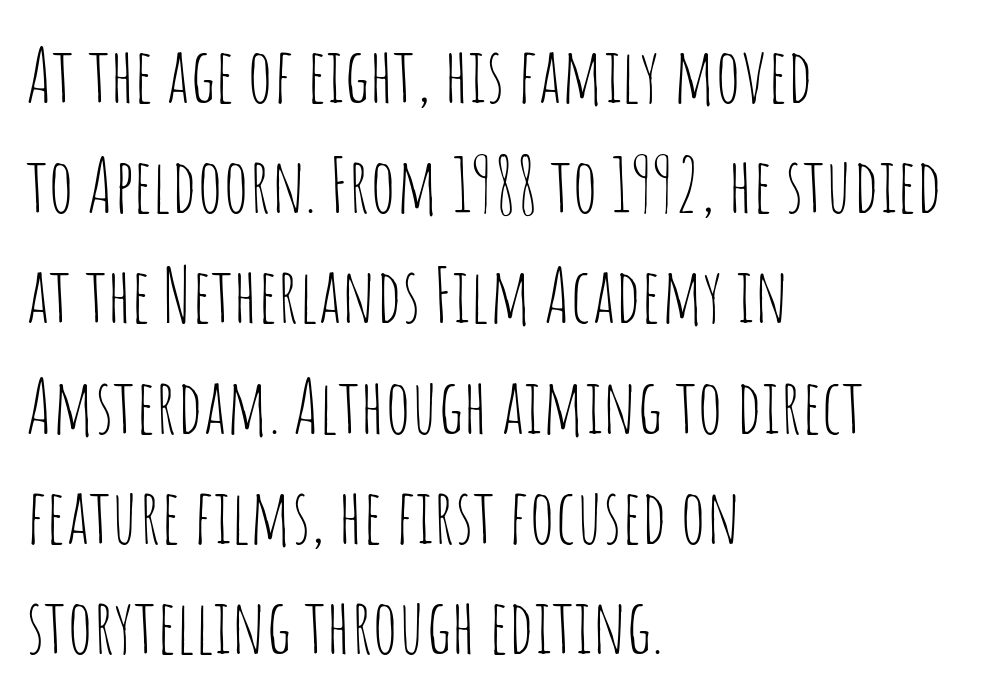
Q: Is the text bold? A: No.
Q: Is the text italic (slanted)? A: No, it is upright.
Q: Is the typeface a serif or a sans-serif typeface? A: Sans-serif.
Q: Is the text underlined? A: No.
Q: How is the paragraph aligned? A: Left-aligned.
Q: Is the spacing between letters normal or unusually wide? A: Normal.
Q: Is the spacing between lines tight, normal or loose? A: Normal.
Q: Width (condensed, normal, or wide)? A: Condensed.
Q: Stroke contrast? A: Low.
Q: x-height? A: Large.
Q: Monospaced? A: No.
